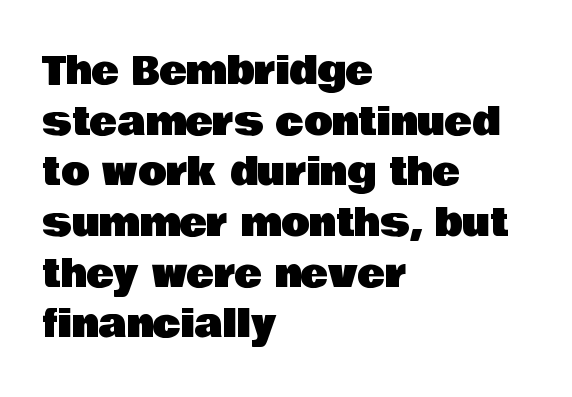
The ragged edge is on the right, which tells us the setting is flush left. No italicization has been applied; the sample stays upright. In terms of letterform style, serifs are entirely absent. A typesetter would call this proportional, since set widths differ per character.
